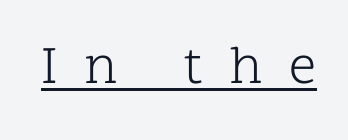
{"serif": "yes", "italic": "no", "bold": "no", "weight": "light", "width": "normal", "stroke_contrast": "low", "x_height": "medium", "monospaced": "no", "underline": "yes", "letter_spacing": "wide", "letter_spacing_em": 0.49, "glyph_px": 54}
